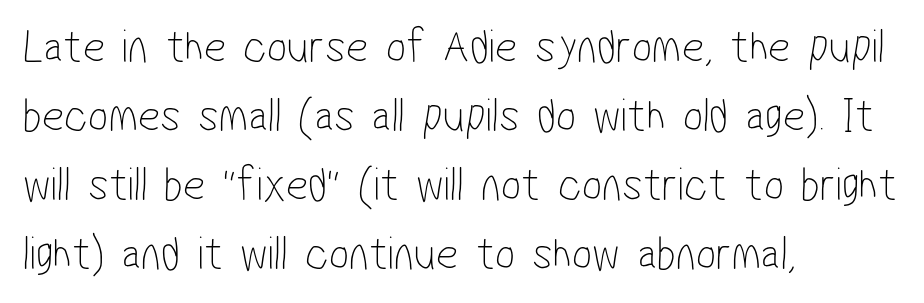
The cut favours lightness, reaching ordinary text weight at its darkest. The text was rendered using a sans face with plain stroke endings. The rag falls on the right side of this text block. No word sits above an underline.
